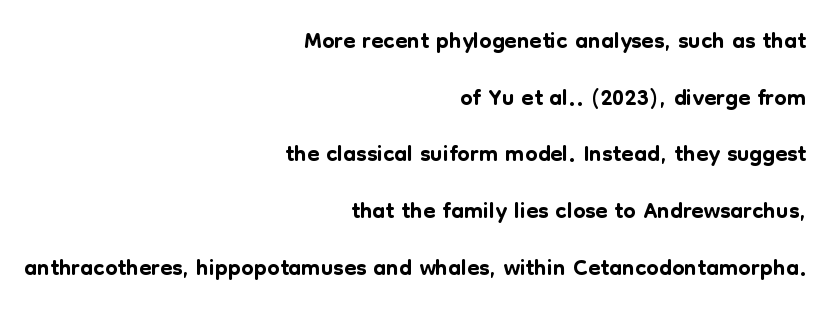
The gaps between neighbouring characters are ordinary and unremarkable. Line spacing here is normal. The glyphs in this specimen are sans serif. The space directly below the letters is spotless.
